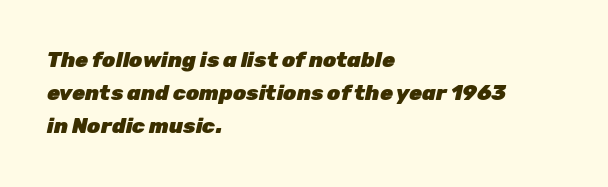
The image shows 21 px bold type, italic (leaning right); set left-aligned, normal line spacing (1.58x), normal letter spacing, not underlined.
